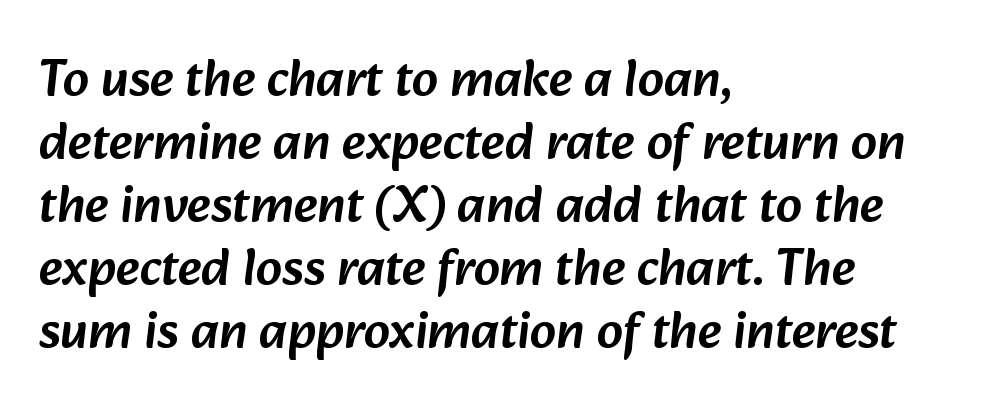
{"serif": "no", "width": "normal", "stroke_contrast": "low", "x_height": "medium", "monospaced": "no", "underline": "no", "align": "left", "line_spacing_ratio": 1.21, "letter_spacing": "normal", "letter_spacing_em": 0.0, "glyph_px": 52}
